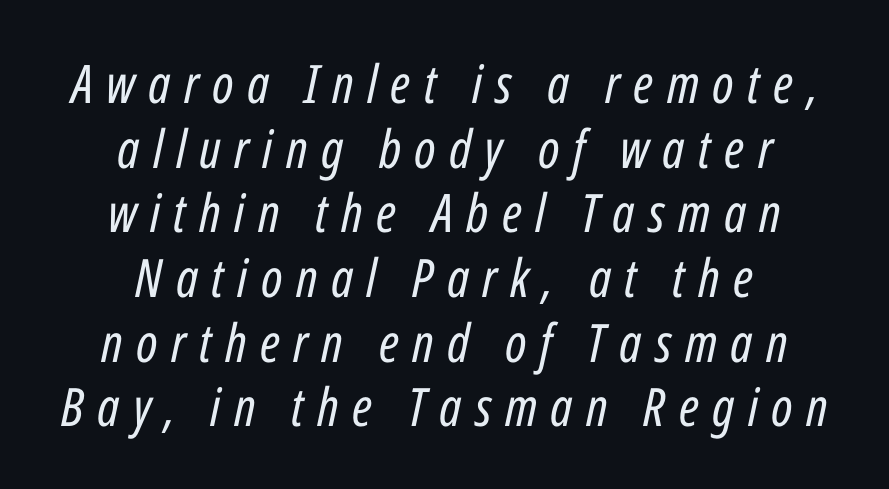
{"italic": "yes", "lean": "right", "slant_degrees": 12, "bold": "no", "weight": "regular", "width": "condensed", "stroke_contrast": "low", "x_height": "medium", "monospaced": "no", "underline": "no", "align": "center", "line_spacing_ratio": 1.22, "letter_spacing": "wide", "letter_spacing_em": 0.25, "glyph_px": 53}
